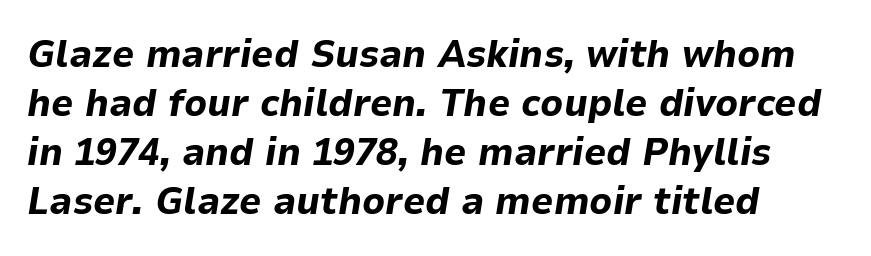
The image shows 39 px bold type, italic (leaning right); set left-aligned, normal line spacing (1.26x), normal letter spacing, not underlined; low stroke contrast and a medium x-height.
